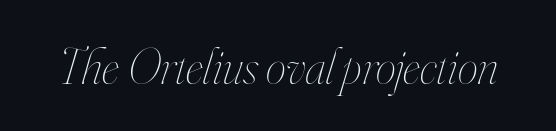
{"italic": "yes", "lean": "right", "slant_degrees": 16, "bold": "no", "weight": "thin", "width": "condensed", "stroke_contrast": "high", "x_height": "small", "monospaced": "no", "underline": "no", "letter_spacing": "normal", "letter_spacing_em": 0.0, "glyph_px": 51}
